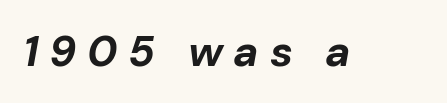
{"italic": "yes", "lean": "right", "slant_degrees": 10, "bold": "yes", "weight": "bold", "width": "normal", "stroke_contrast": "low", "x_height": "medium", "monospaced": "no", "underline": "no", "letter_spacing": "wide", "letter_spacing_em": 0.25, "glyph_px": 43}
